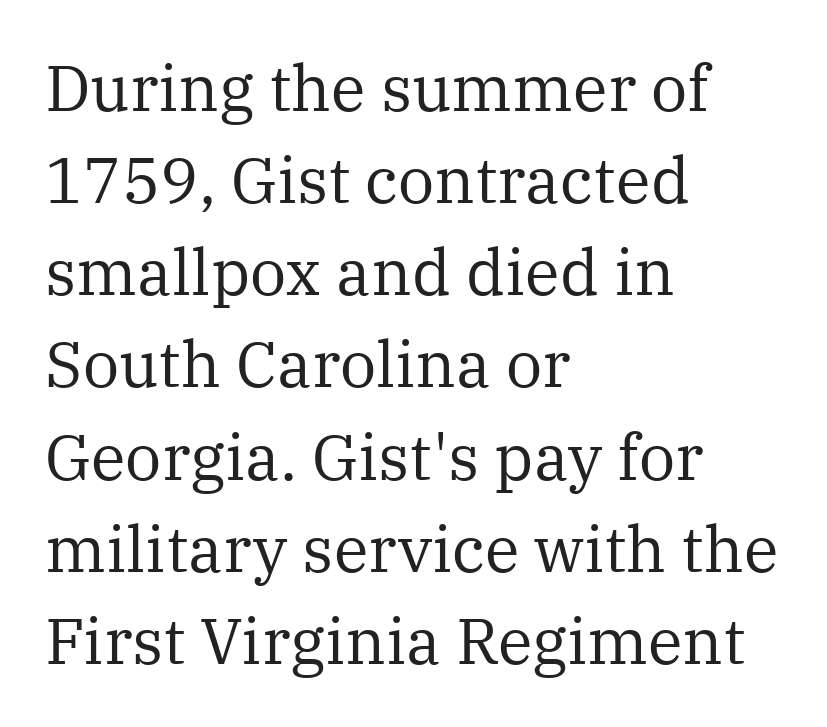
Letterform terminals end in serifs throughout the passage. Each letter keeps its own natural width here, so spacing adapts to shape. The passage shown is not bold in any degree. Unlike italic type, these characters show no tilt at all. Letters rest on an invisible, unmarked baseline.
